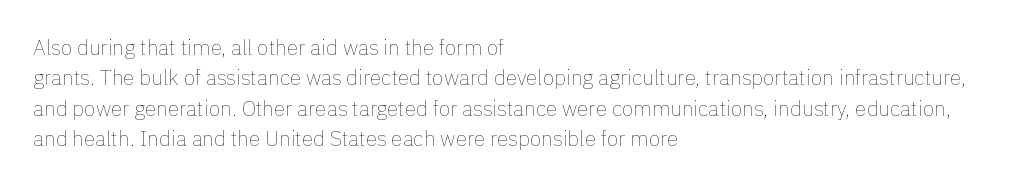
Q: Is the text bold? A: No.
Q: Is the text italic (slanted)? A: No, it is upright.
Q: Is the text underlined? A: No.
Q: How is the paragraph aligned? A: Left-aligned.
Q: Is the spacing between letters normal or unusually wide? A: Normal.
Q: Is the spacing between lines tight, normal or loose? A: Normal.
